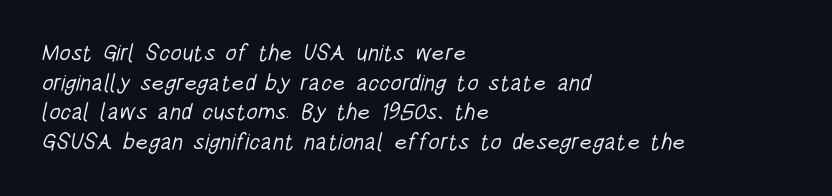
Letters have the restrained weight of plain body copy at most. Characters follow at the spacing the type designer built in. Regarding leading, the lines here are spaced in the standard way. Just letters on the line, the space beneath them empty.
